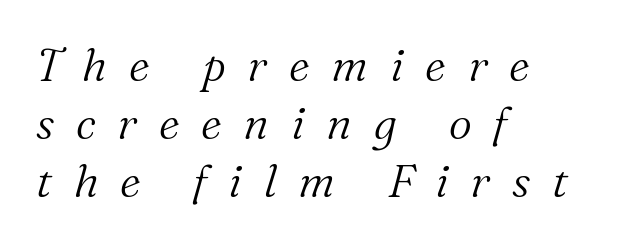
Q: Is the text bold? A: No.
Q: Is the text italic (slanted)? A: Yes, it leans right by about 16 degrees.
Q: Is the typeface a serif or a sans-serif typeface? A: Serif.
Q: Is the text underlined? A: No.
Q: How is the paragraph aligned? A: Left-aligned.
Q: Is the spacing between letters normal or unusually wide? A: Unusually wide.
Q: Is the spacing between lines tight, normal or loose? A: Normal.
Q: Width (condensed, normal, or wide)? A: Normal.
Q: Stroke contrast? A: Medium.
Q: x-height? A: Medium.
Q: Monospaced? A: No.
